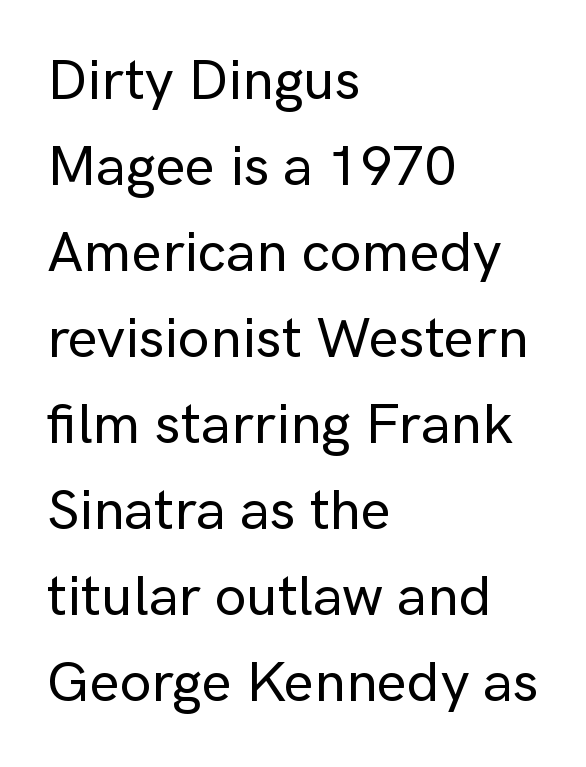
{"serif": "no", "italic": "no", "width": "normal", "stroke_contrast": "low", "x_height": "medium", "monospaced": "no", "underline": "no", "align": "left", "line_spacing": "normal", "line_spacing_ratio": 1.51, "letter_spacing": "normal", "letter_spacing_em": 0.0, "glyph_px": 57}
